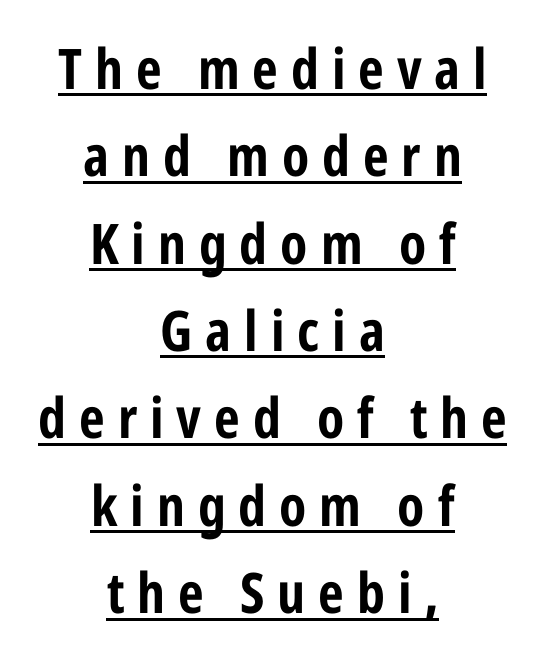
Q: Is the text italic (slanted)? A: No, it is upright.
Q: Is the typeface a serif or a sans-serif typeface? A: Sans-serif.
Q: Is the text underlined? A: Yes.
Q: How is the paragraph aligned? A: Centered.
Q: Is the spacing between letters normal or unusually wide? A: Unusually wide.
Q: Is the spacing between lines tight, normal or loose? A: Normal.
Q: Width (condensed, normal, or wide)? A: Condensed.
Q: Stroke contrast? A: Low.
Q: x-height? A: Medium.
Q: Monospaced? A: No.
